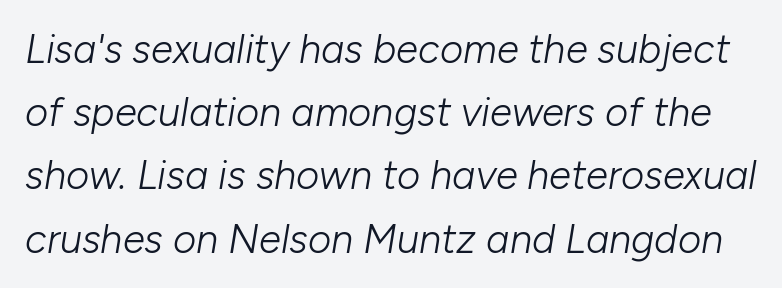
Words appear dense and cohesive because spacing is normal. Plain, unruled lines of type. The cut favours lightness, reaching ordinary text weight at its darkest. If you measured baseline to baseline, you'd find a middling distance. Varying glyph widths throughout — classic text-font behaviour. The axis of the letterforms is tilted away from vertical.
